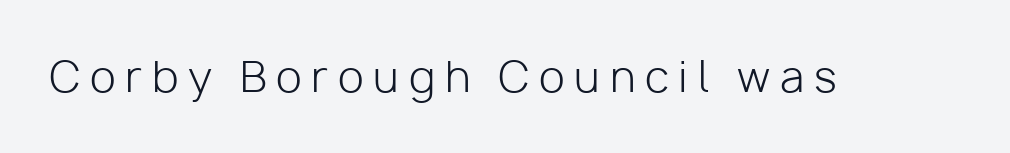
This rendering features lettering with no underline. A sans-serif font was chosen for this passage. Weight class: somewhere from thin through regular. Each letter keeps its own natural width here, so spacing adapts to shape.
